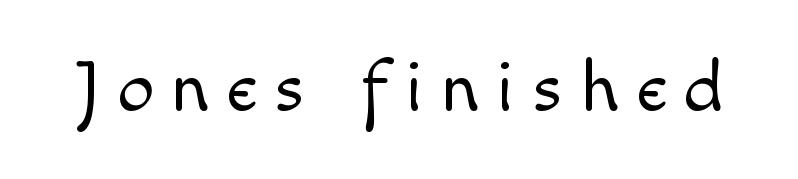
Weight: in the light-to-regular range. Caption: expanded tracking, letters set apart. Each letter keeps its own natural width here, so spacing adapts to shape. This rendering employs a face without finishing strokes, i.e., a sans-serif. The letters stand straight up with perfectly vertical stems. Each row of text sits above clean, open space.
